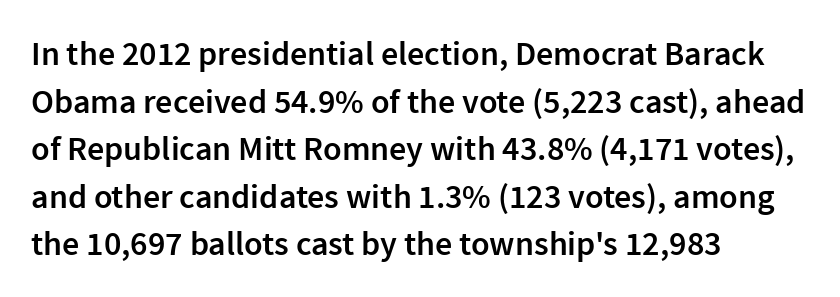
The image shows 34 px semibold sans-serif type, upright; set left-aligned, normal line spacing (1.4x), normal letter spacing, not underlined; a medium x-height.
